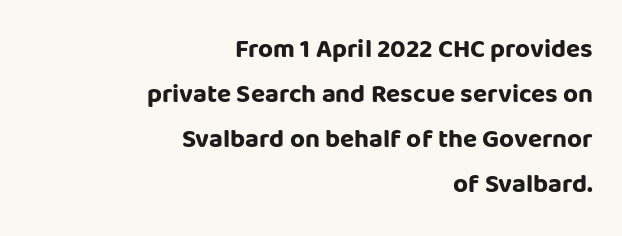
Q: Is the text bold? A: Yes.
Q: Is the text italic (slanted)? A: No, it is upright.
Q: Is the text underlined? A: No.
Q: How is the paragraph aligned? A: Right-aligned.
Q: Is the spacing between letters normal or unusually wide? A: Normal.
